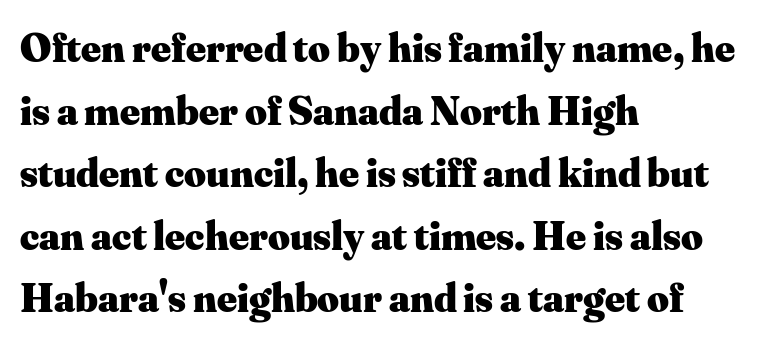
{"serif": "yes", "italic": "no", "bold": "yes", "weight": "heavy", "width": "normal", "stroke_contrast": "medium", "x_height": "small", "monospaced": "no", "underline": "no", "align": "left", "line_spacing": "normal", "line_spacing_ratio": 1.49, "letter_spacing": "normal", "letter_spacing_em": 0.0, "glyph_px": 42}
